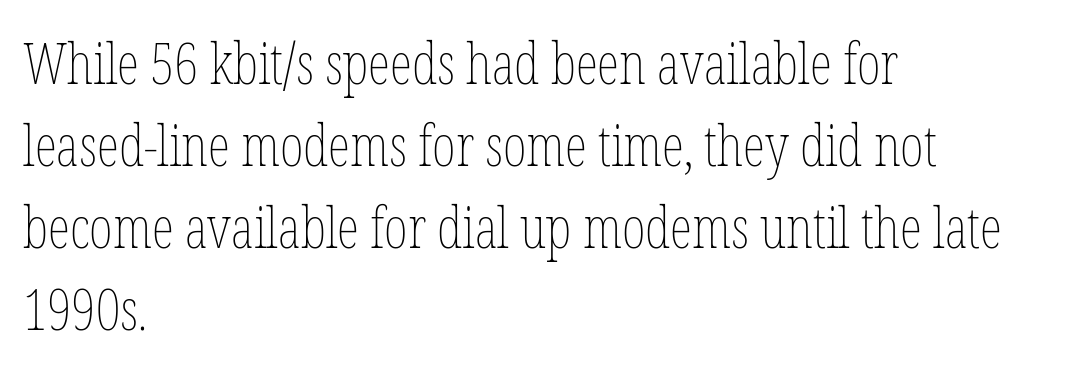
The rendering uses natural spacing where letterforms have individual widths. The space beneath each line is pristine and unruled. The face used here is rendered with its standard letterfit. Think standard paragraph weight, or any step lighter than that. Students, observe: this is what conventionally led text looks like. This sample uses an upright cut, with every glyph sitting square on the baseline.
